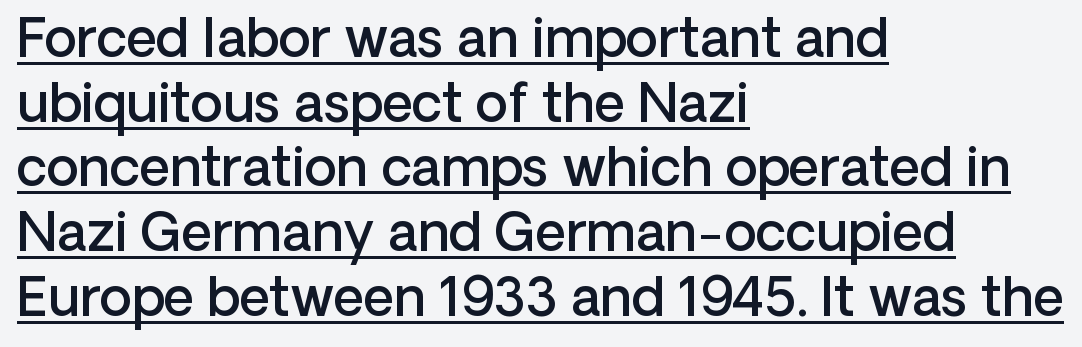
Q: Is the text bold? A: Semi-bold.
Q: Is the text italic (slanted)? A: No, it is upright.
Q: Is the typeface a serif or a sans-serif typeface? A: Sans-serif.
Q: Is the text underlined? A: Yes.
Q: How is the paragraph aligned? A: Left-aligned.
Q: Is the spacing between letters normal or unusually wide? A: Normal.
Q: Width (condensed, normal, or wide)? A: Normal.
Q: Stroke contrast? A: Low.
Q: x-height? A: Medium.
Q: Monospaced? A: No.
